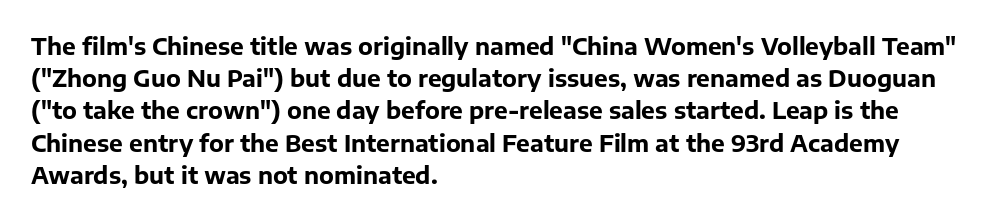
Teacher's note: observe the even left margin — that is flush-left alignment. Tracking here is standard; glyphs follow each other at the usual distance. Horizontal bands of white between lines are of average thickness. Is the type bold? Yes — the strokes are clearly thick and heavy. This is the regular roman posture of the typeface.
